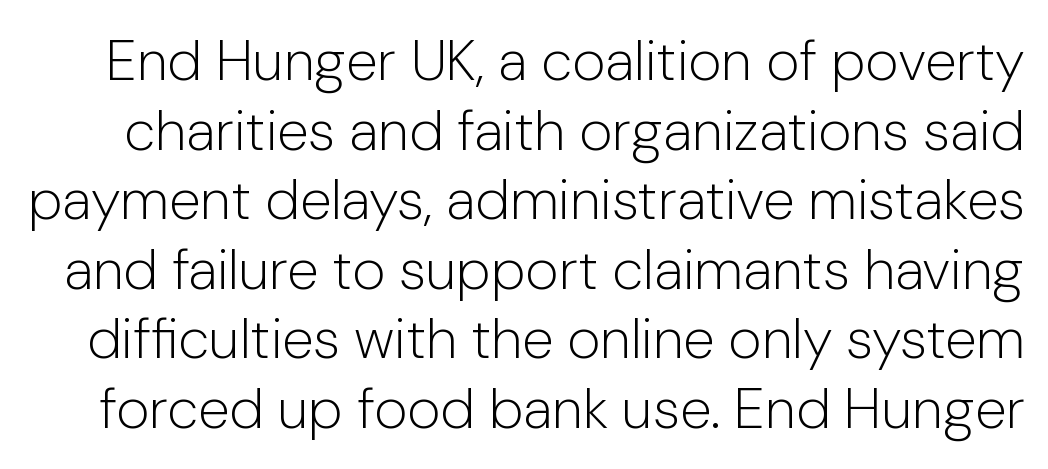
{"serif": "no", "italic": "no", "bold": "no", "weight": "light", "width": "normal", "stroke_contrast": "low", "x_height": "medium", "monospaced": "no", "underline": "no", "line_spacing_ratio": 1.22, "letter_spacing": "normal", "letter_spacing_em": 0.0, "glyph_px": 57}
